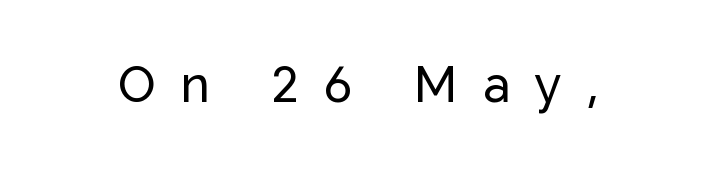
Spacing verdict: proportional, widths tailored to each character. I'd call this a sans setting — the letters go barefoot. The specimen omits any rule beneath the text block's lines. Every character sits straight up, as roman type does.
